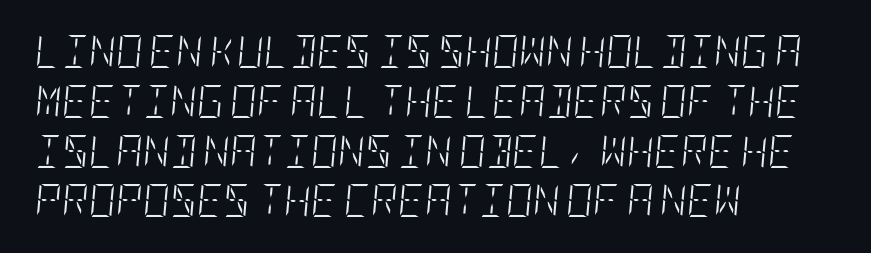
The image shows 33 px light, condensed type, italic (leaning right); set left-aligned, normal line spacing (1.51x), normal letter spacing, not underlined; low stroke contrast and a large x-height.
